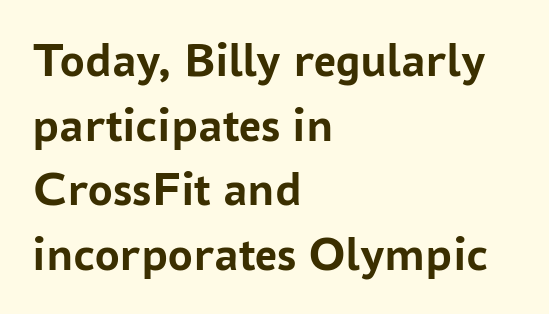
Q: Is the text bold? A: Yes.
Q: Is the text italic (slanted)? A: No, it is upright.
Q: Is the typeface a serif or a sans-serif typeface? A: Sans-serif.
Q: Is the text underlined? A: No.
Q: How is the paragraph aligned? A: Left-aligned.
Q: Is the spacing between letters normal or unusually wide? A: Normal.
Q: Is the spacing between lines tight, normal or loose? A: Normal.
Q: Width (condensed, normal, or wide)? A: Normal.
Q: Stroke contrast? A: Low.
Q: x-height? A: Medium.
Q: Monospaced? A: No.
